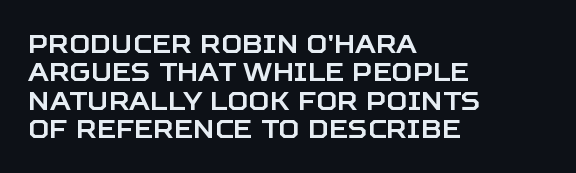
The image shows 26 px text type, upright; set left-aligned, tight line spacing (1.09x), normal letter spacing, not underlined.
